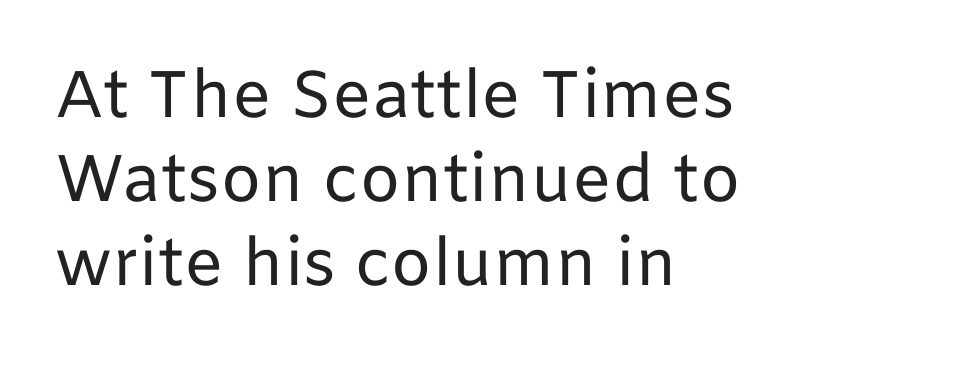
The image shows 66 px regular-weight sans-serif type, upright; set left-aligned, normal line spacing (1.27x), normal letter spacing, not underlined; low stroke contrast and a medium x-height.
